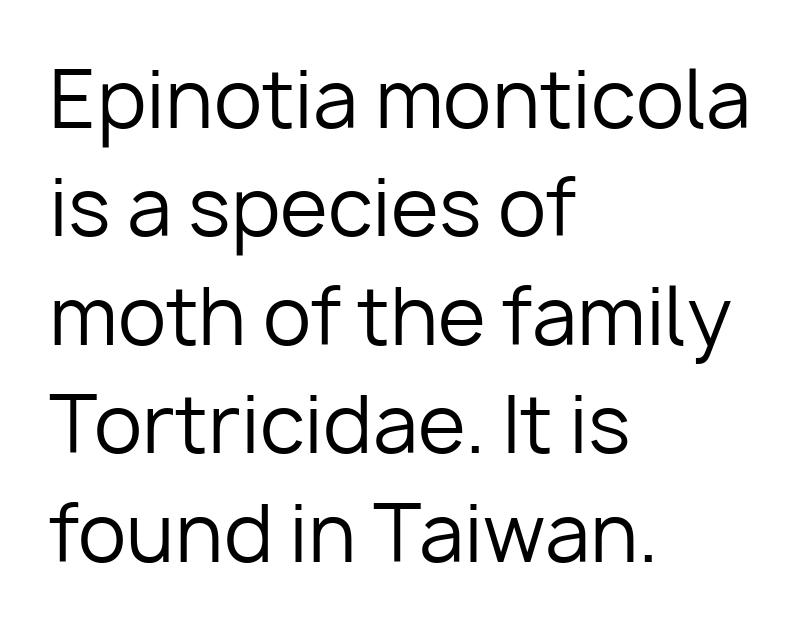
The image shows 78 px regular-weight sans-serif type, upright; set left-aligned, normal line spacing (1.39x), normal letter spacing, not underlined; low stroke contrast and a medium x-height.
